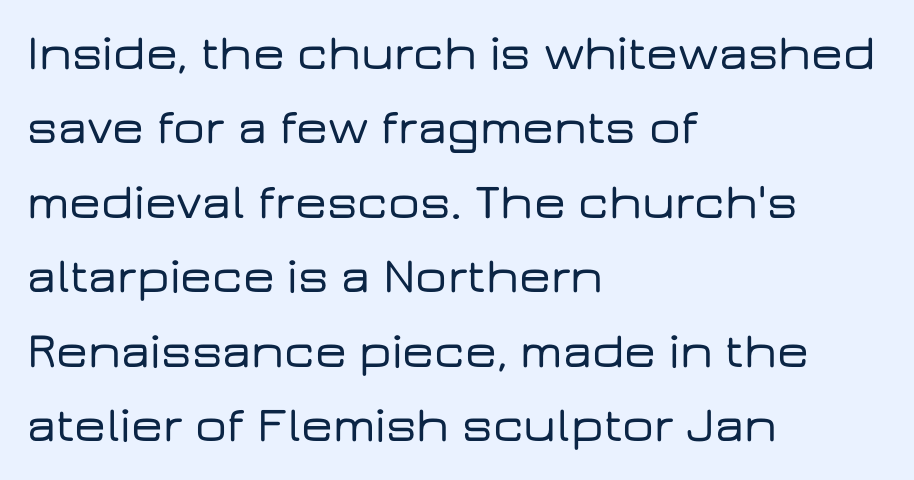
Q: Is the text italic (slanted)? A: No, it is upright.
Q: Is the typeface a serif or a sans-serif typeface? A: Sans-serif.
Q: Is the text underlined? A: No.
Q: How is the paragraph aligned? A: Left-aligned.
Q: Is the spacing between letters normal or unusually wide? A: Normal.
Q: Is the spacing between lines tight, normal or loose? A: Normal.
Q: Width (condensed, normal, or wide)? A: Wide.
Q: Stroke contrast? A: Low.
Q: x-height? A: Medium.
Q: Monospaced? A: No.
